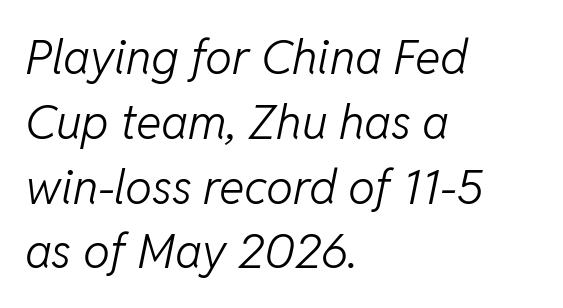
A typesetter would call this leading conventional body-copy spacing. Leftover space on each line is placed entirely after the last word. Character widths vary here, with narrow letters taking less room than wide ones. Weight: not bold — regular or lighter.
